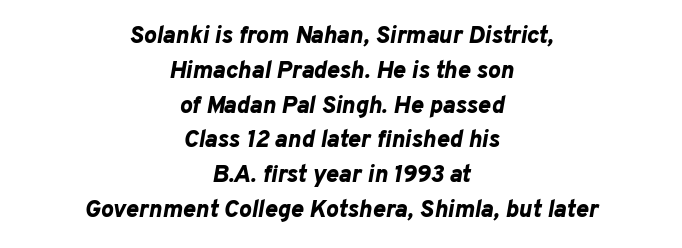
The image shows 24 px bold type, italic (leaning right); set centered, normal line spacing (1.45x), normal letter spacing, not underlined.
